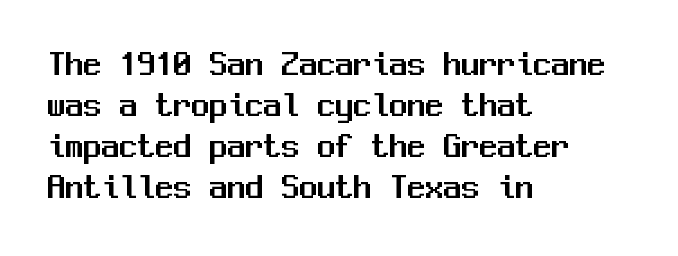
The image shows 36 px sans-serif type, upright, monospaced; set left-aligned, tight line spacing (1.14x), normal letter spacing, not underlined; medium stroke contrast and a medium x-height.
